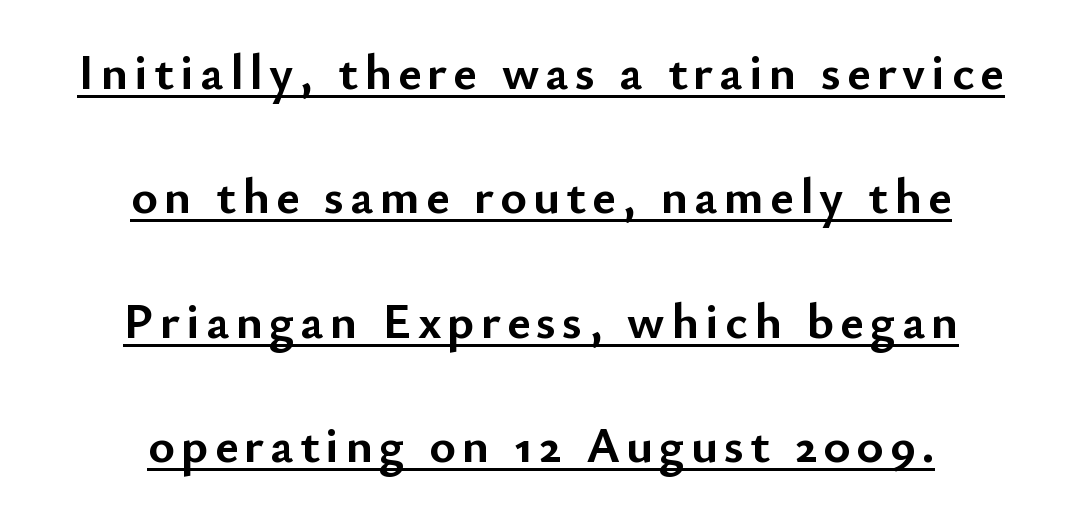
Each letter keeps its own natural width here, so spacing adapts to shape. I'd describe the lettering as bold — thick and assertive. Unlike a traditional serif, this face leaves its strokes unadorned. The passage shown is underscored from start to finish. Is there much room between lines? Yes — plenty of vertical air separates them.
